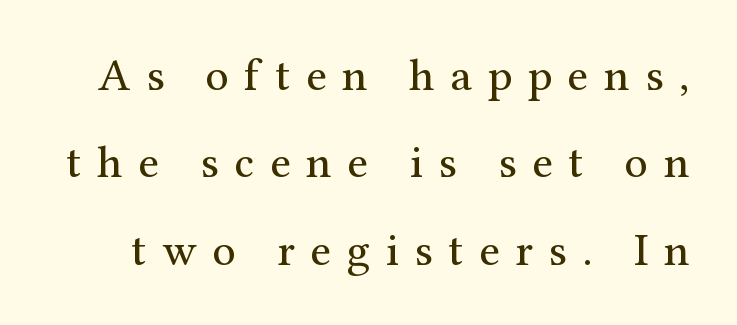
Q: Is the text bold? A: No.
Q: Is the text italic (slanted)? A: No, it is upright.
Q: Is the typeface a serif or a sans-serif typeface? A: Serif.
Q: Is the text underlined? A: No.
Q: Is the spacing between letters normal or unusually wide? A: Unusually wide.
Q: Is the spacing between lines tight, normal or loose? A: Loose.
Q: Width (condensed, normal, or wide)? A: Normal.
Q: Stroke contrast? A: Medium.
Q: x-height? A: Medium.
Q: Monospaced? A: No.
